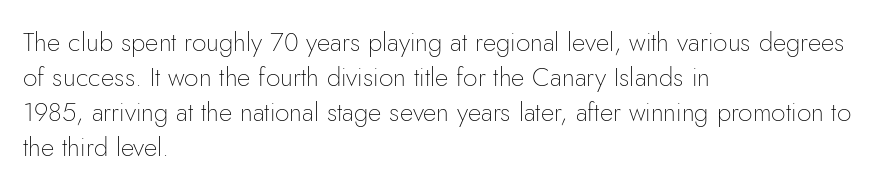
The strip under each line holds only bare page. Short note: letters normally spaced. The axis of the letterforms is exactly vertical. Line spacing here is normal. The rendering anchors every line to the left-hand side.
